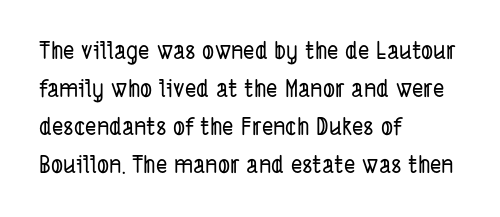
The image shows 24 px text type; set left-aligned, normal line spacing (1.58x), normal letter spacing, not underlined.
